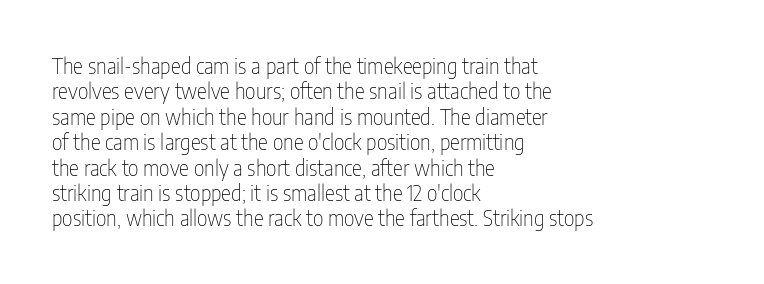
Q: Is the text bold? A: No.
Q: Is the text italic (slanted)? A: No, it is upright.
Q: Is the text underlined? A: No.
Q: How is the paragraph aligned? A: Left-aligned.
Q: Is the spacing between letters normal or unusually wide? A: Normal.
